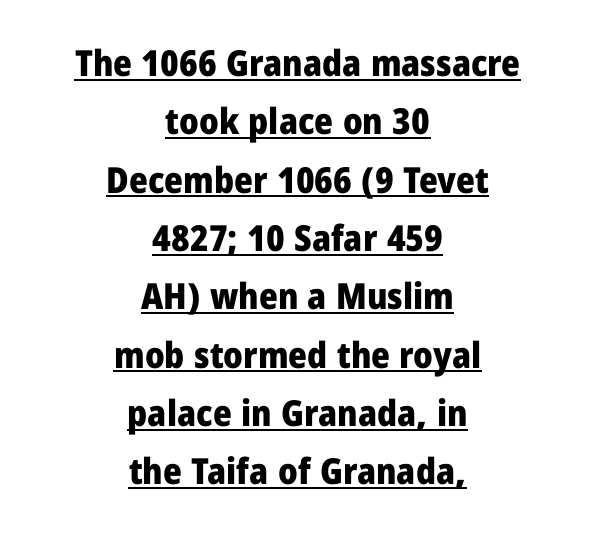
{"serif": "no", "italic": "no", "bold": "yes", "weight": "heavy", "width": "normal", "stroke_contrast": "low", "x_height": "medium", "monospaced": "no", "underline": "yes", "align": "center", "line_spacing": "normal", "line_spacing_ratio": 1.62, "letter_spacing": "normal", "letter_spacing_em": 0.0, "glyph_px": 36}
